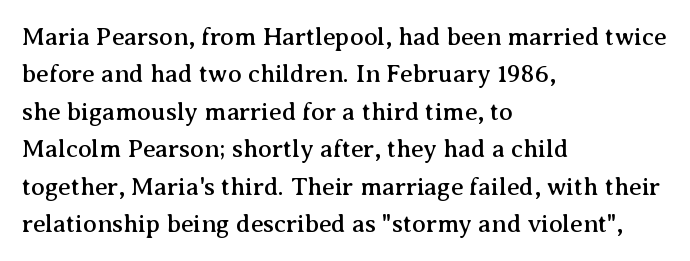
Q: Is the text italic (slanted)? A: No, it is upright.
Q: Is the text underlined? A: No.
Q: How is the paragraph aligned? A: Left-aligned.
Q: Is the spacing between letters normal or unusually wide? A: Normal.
Q: Is the spacing between lines tight, normal or loose? A: Normal.
